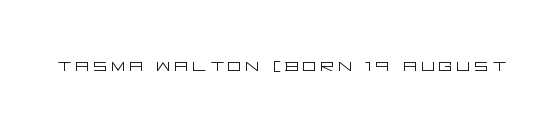
The image shows 22 px text type, upright; set not underlined.
